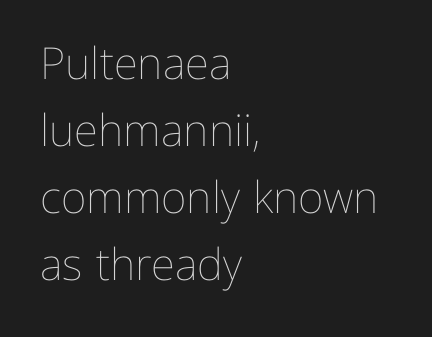
Q: Is the text bold? A: No.
Q: Is the text italic (slanted)? A: No, it is upright.
Q: Is the text underlined? A: No.
Q: How is the paragraph aligned? A: Left-aligned.
Q: Is the spacing between letters normal or unusually wide? A: Normal.
Q: Is the spacing between lines tight, normal or loose? A: Normal.
Q: Width (condensed, normal, or wide)? A: Normal.
Q: Stroke contrast? A: Low.
Q: x-height? A: Medium.
Q: Monospaced? A: No.
